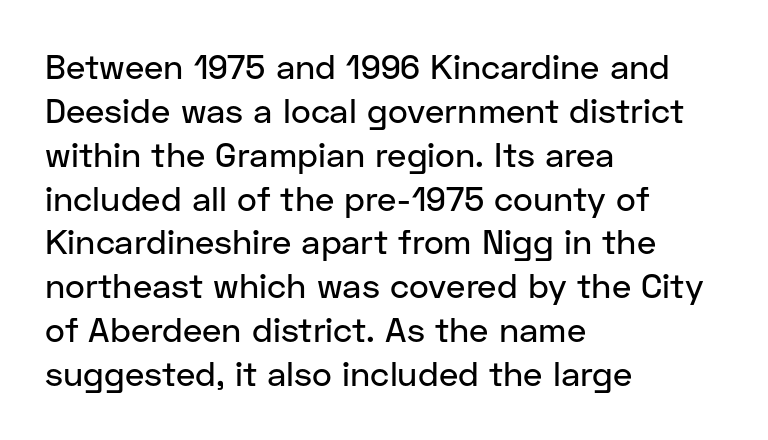
Q: Is the text italic (slanted)? A: No, it is upright.
Q: Is the typeface a serif or a sans-serif typeface? A: Sans-serif.
Q: Is the text underlined? A: No.
Q: How is the paragraph aligned? A: Left-aligned.
Q: Is the spacing between letters normal or unusually wide? A: Normal.
Q: Is the spacing between lines tight, normal or loose? A: Normal.
Q: Width (condensed, normal, or wide)? A: Normal.
Q: Stroke contrast? A: Low.
Q: x-height? A: Medium.
Q: Monospaced? A: No.
